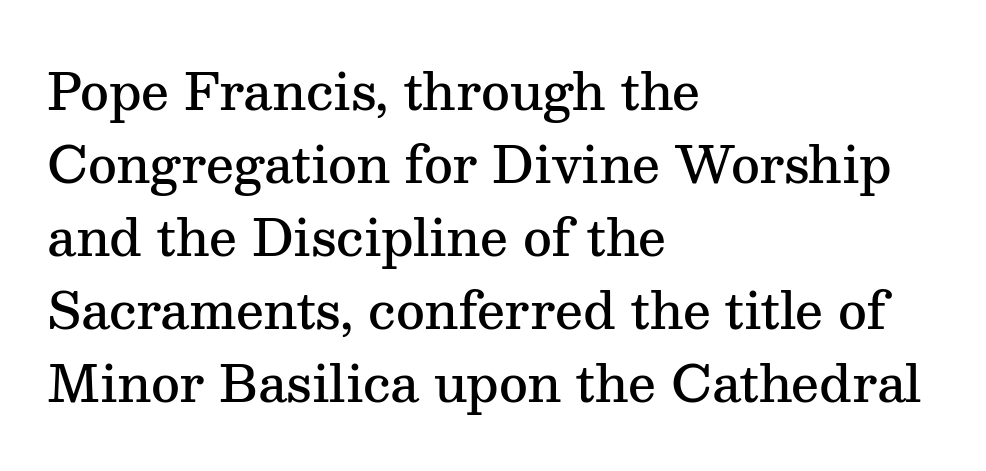
The passage shown stacks its lines at a standard gap. Spacing between characters is what you'd get straight out of the box. One-word summary of the alignment: left. Honestly, there is no underline to notice here at all.
